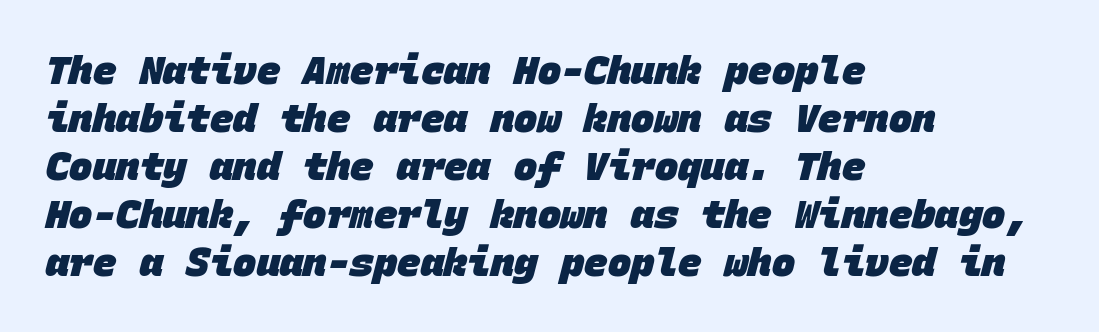
Q: Is the text bold? A: Yes.
Q: Is the typeface a serif or a sans-serif typeface? A: Sans-serif.
Q: Is the text underlined? A: No.
Q: How is the paragraph aligned? A: Left-aligned.
Q: Is the spacing between letters normal or unusually wide? A: Normal.
Q: Width (condensed, normal, or wide)? A: Normal.
Q: Stroke contrast? A: Low.
Q: x-height? A: Large.
Q: Monospaced? A: Yes.
